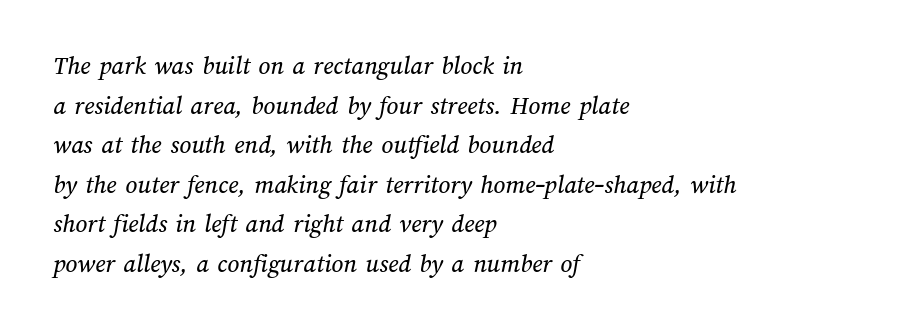
The image shows 26 px text type; set left-aligned, normal line spacing (1.52x), normal letter spacing, not underlined.
